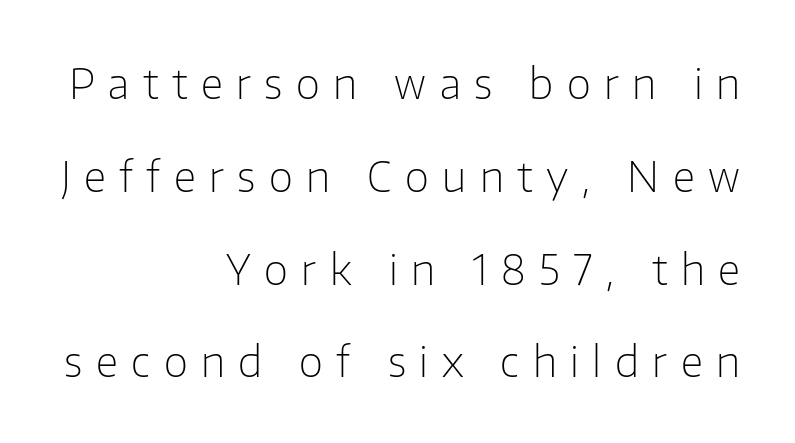
Q: Is the text bold? A: No.
Q: Is the text italic (slanted)? A: No, it is upright.
Q: Is the typeface a serif or a sans-serif typeface? A: Sans-serif.
Q: Is the text underlined? A: No.
Q: How is the paragraph aligned? A: Right-aligned.
Q: Is the spacing between letters normal or unusually wide? A: Unusually wide.
Q: Is the spacing between lines tight, normal or loose? A: Loose.
Q: Width (condensed, normal, or wide)? A: Normal.
Q: Stroke contrast? A: Low.
Q: x-height? A: Medium.
Q: Monospaced? A: No.
